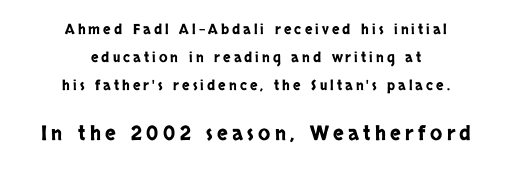
This layout puts the modest block above and the oversized block below. The lines are quadded center. Look at the tracking — it's clearly loosened, letters drifting apart. This sample trades compactness for vertical openness between lines.
